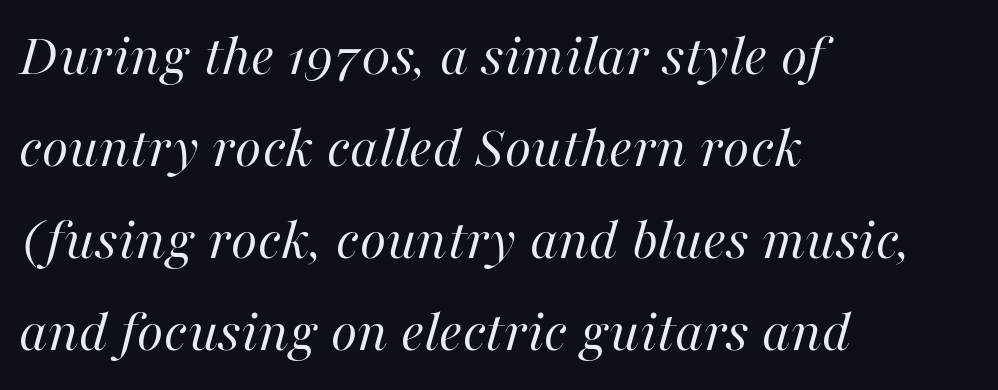
The image shows 61 px regular-weight type, italic (leaning right); set left-aligned, normal line spacing (1.51x), normal letter spacing, not underlined; high stroke contrast and a medium x-height.
